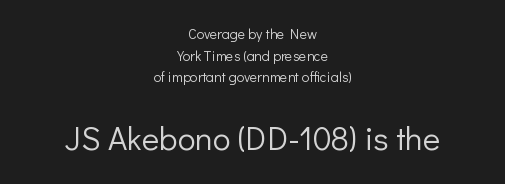
Do the letters lean? They stand straight. This rendering employs a face without finishing strokes, i.e., a sans-serif. Stems and bowls with no extra thickness — not bold. How are the letters spaced? Ordinarily, with no added tracking. The more generous point size was reserved for the lower chunk.
